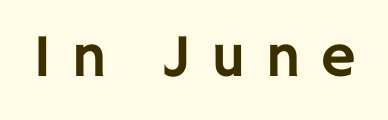
The image shows 61 px sans-serif type, upright; set unusually wide letter spacing (+0.34 em), not underlined; low stroke contrast and a large x-height.
